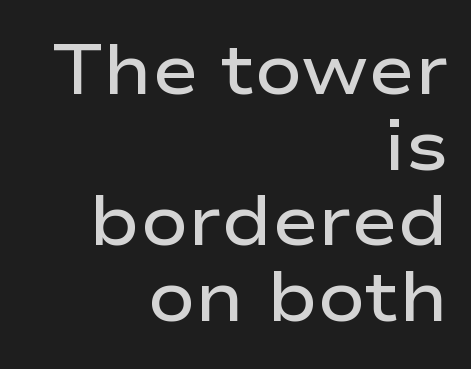
Tracking here is standard; glyphs follow each other at the usual distance. The specimen omits any rule beneath the text block's lines. On the weight axis this lands at semibold, roughly 600. Typographically, this falls in the sans-serif category. This is the regular roman posture of the typeface. The rendering uses natural spacing where letterforms have individual widths.
